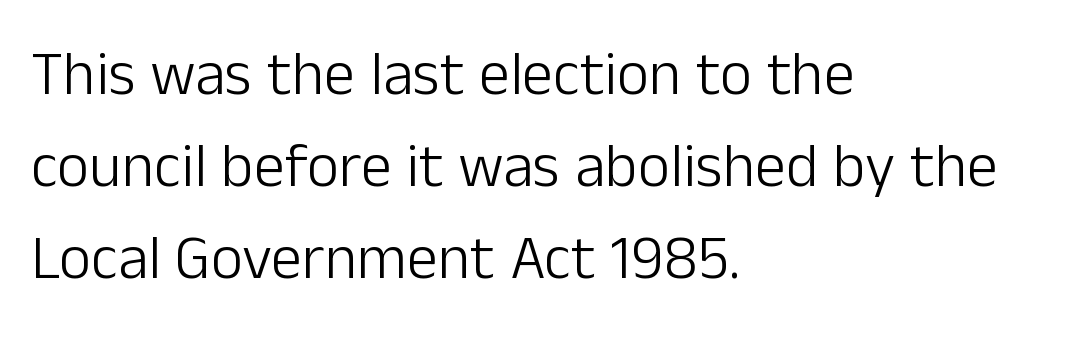
The image shows 62 px light sans-serif type, upright; set left-aligned, normal line spacing (1.48x), normal letter spacing, not underlined; low stroke contrast and a medium x-height.
